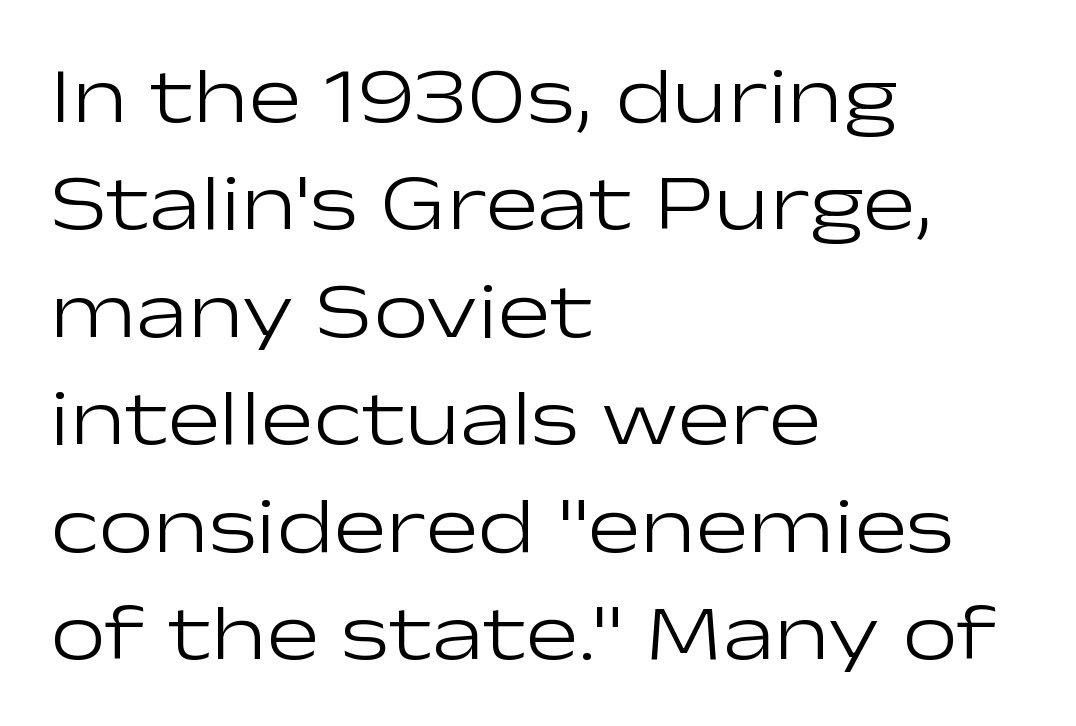
The image shows 79 px light, wide sans-serif type, upright; set left-aligned, normal line spacing (1.36x), normal letter spacing, not underlined; low stroke contrast and a medium x-height.
